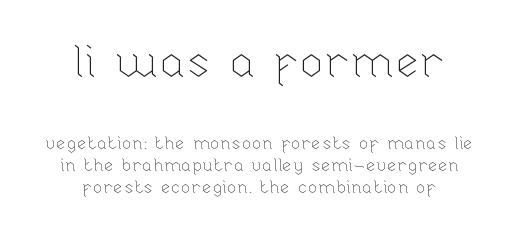
{"italic": "no", "bold": "no", "weight": "thin", "width": "normal", "stroke_contrast": "low", "x_height": "medium", "monospaced": "no", "underline": "no", "line_spacing_ratio": 1.24, "letter_spacing": "normal", "letter_spacing_em": 0.0, "larger_block": "first", "size_ratio": 2.5, "glyph_px": 45}
